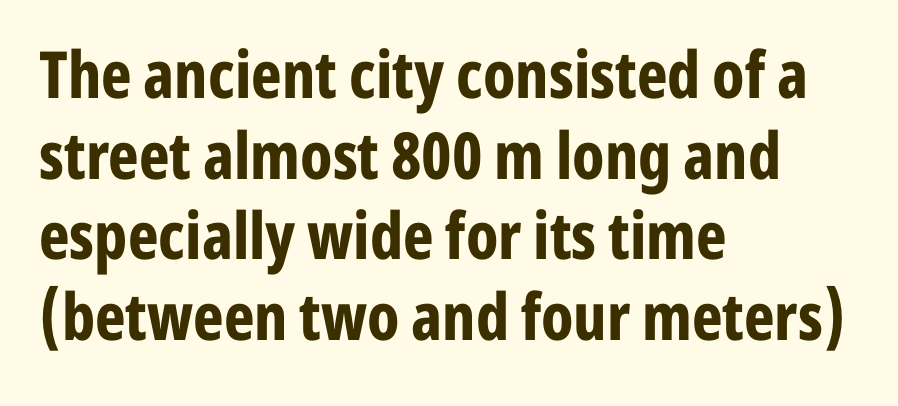
{"serif": "no", "italic": "no", "bold": "yes", "weight": "bold", "width": "condensed", "stroke_contrast": "low", "x_height": "medium", "monospaced": "no", "underline": "no", "align": "left", "line_spacing_ratio": 1.24, "letter_spacing": "normal", "letter_spacing_em": 0.0, "glyph_px": 65}
